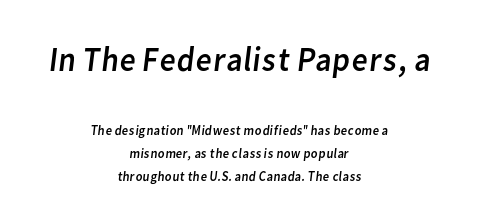
This sample uses plain, unmodified letter spacing. Normally led — the rows are evenly, conventionally spaced. Varying glyph widths throughout — classic text-font behaviour. Caption: upper text group enlarged, lower text group reduced.
